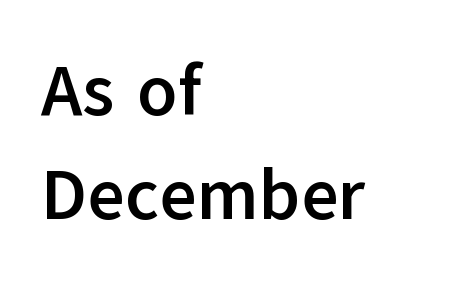
Q: Is the text bold? A: Yes.
Q: Is the text italic (slanted)? A: No, it is upright.
Q: Is the typeface a serif or a sans-serif typeface? A: Sans-serif.
Q: Is the text underlined? A: No.
Q: How is the paragraph aligned? A: Left-aligned.
Q: Is the spacing between letters normal or unusually wide? A: Normal.
Q: Is the spacing between lines tight, normal or loose? A: Normal.
Q: Width (condensed, normal, or wide)? A: Normal.
Q: Stroke contrast? A: Low.
Q: x-height? A: Medium.
Q: Monospaced? A: No.
